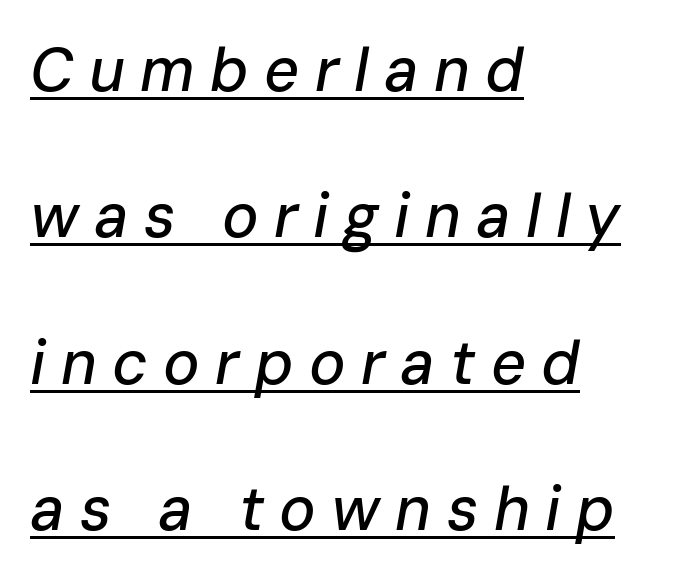
{"italic": "yes", "lean": "right", "slant_degrees": 10, "width": "normal", "stroke_contrast": "low", "x_height": "medium", "monospaced": "no", "underline": "yes", "align": "left", "line_spacing": "loose", "line_spacing_ratio": 2.4, "letter_spacing": "wide", "letter_spacing_em": 0.25, "glyph_px": 61}
